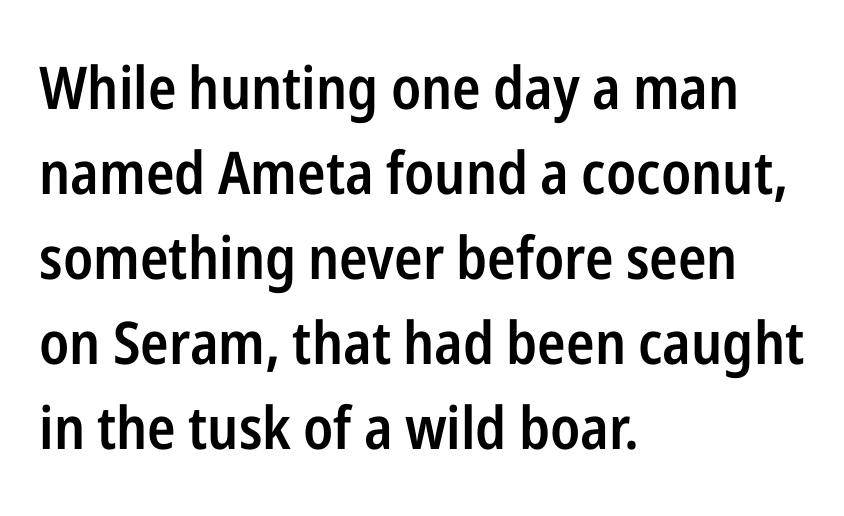
Q: Is the text bold? A: Semi-bold.
Q: Is the text italic (slanted)? A: No, it is upright.
Q: Is the typeface a serif or a sans-serif typeface? A: Sans-serif.
Q: Is the text underlined? A: No.
Q: How is the paragraph aligned? A: Left-aligned.
Q: Is the spacing between letters normal or unusually wide? A: Normal.
Q: Is the spacing between lines tight, normal or loose? A: Normal.
Q: Width (condensed, normal, or wide)? A: Condensed.
Q: Stroke contrast? A: Low.
Q: x-height? A: Medium.
Q: Monospaced? A: No.
